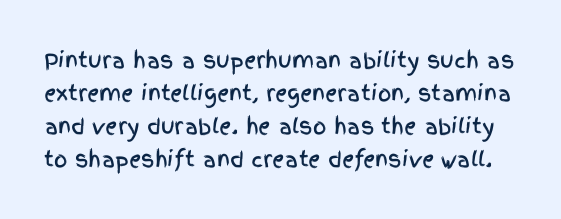
The image shows 21 px text type, upright; set normal line spacing (1.57x), normal letter spacing, not underlined.
